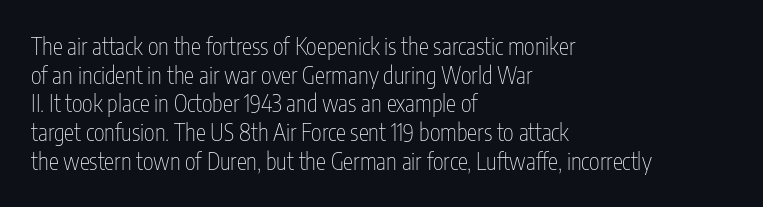
The image shows 23 px text type, upright; set left-aligned, normal line spacing (1.25x), normal letter spacing, not underlined.
